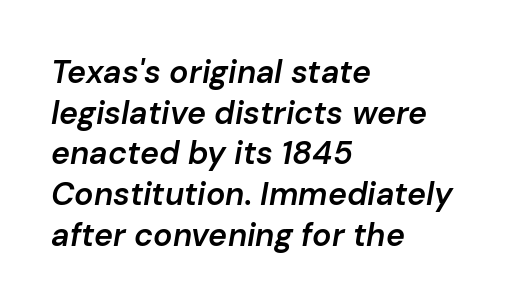
Spacing between characters is what you'd get straight out of the box. Character widths vary here, with narrow letters taking less room than wide ones. Compared with ordinary roman type, these characters are visibly tilted. Set as a demibold, roughly 600 on the weight scale.
